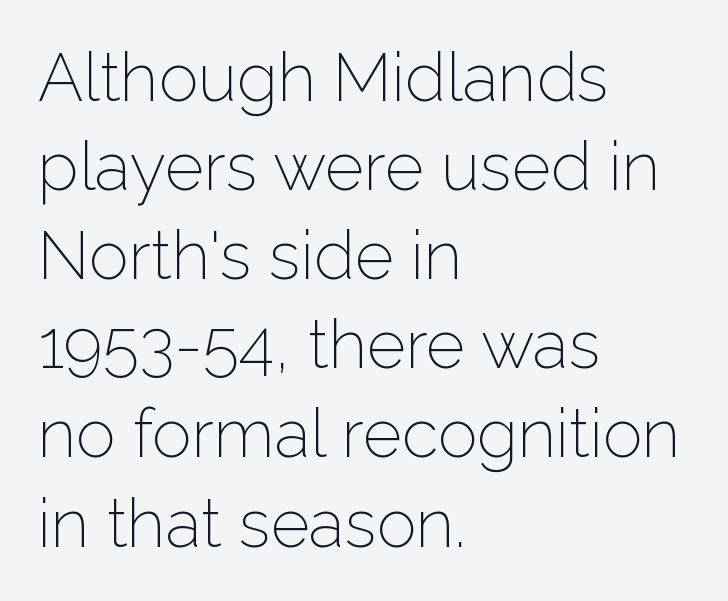
Does the lettering tilt? It doesn't — this is upright. A typesetter would call this proportional, since set widths differ per character. If you measured baseline to baseline, you'd find a middling distance. Bare-footed words on every line. Does the type have serifs? No, each stem ends abruptly. Compared with a typical body face, this is equally light or lighter still.
